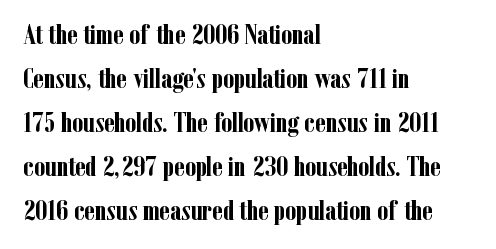
The image shows 28 px semibold, condensed serif type, upright; set left-aligned, normal line spacing (1.57x), normal letter spacing, not underlined; low stroke contrast and a medium x-height.
